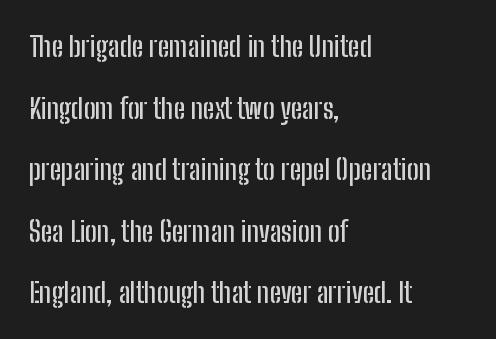
The image shows 28 px condensed sans-serif type, upright; set left-aligned, loose line spacing (2.2x), normal letter spacing, not underlined; low stroke contrast and a medium x-height.
